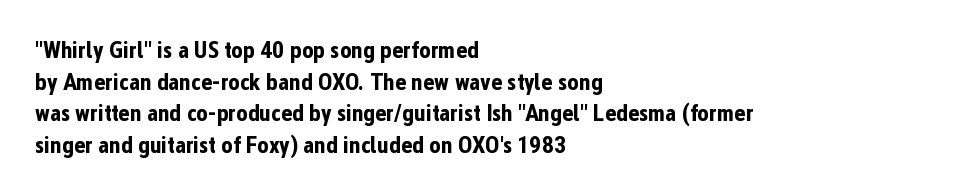
Q: Is the text bold? A: Yes.
Q: Is the text italic (slanted)? A: No, it is upright.
Q: Is the text underlined? A: No.
Q: How is the paragraph aligned? A: Left-aligned.
Q: Is the spacing between letters normal or unusually wide? A: Normal.
Q: Is the spacing between lines tight, normal or loose? A: Normal.
